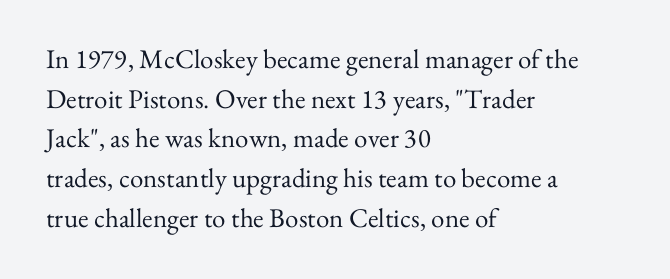
Notice how descenders clear the ascenders below comfortably — that's standard leading. Inter-character spacing is left at the font's built-in metrics. Bare-footed words on every line. The strokes are not fattened; the text isn't bold. A student would call this left alignment; a typographer would say flush left, rag right.
